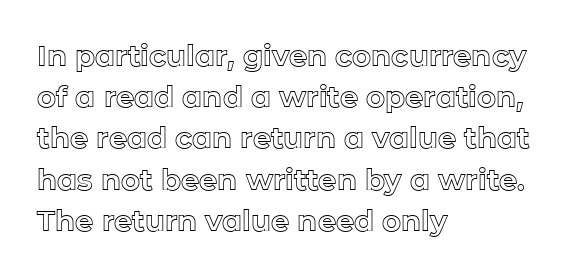
The rag falls on the right side of this text block. Does extra space separate the letters? No, they use regular spacing. Students, observe: this is what conventionally led text looks like. The passage shown is not underscored anywhere. Character widths vary here, with narrow letters taking less room than wide ones.
